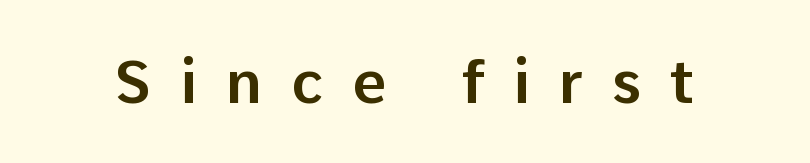
Q: Is the text italic (slanted)? A: No, it is upright.
Q: Is the typeface a serif or a sans-serif typeface? A: Sans-serif.
Q: Is the text underlined? A: No.
Q: Is the spacing between letters normal or unusually wide? A: Unusually wide.
Q: Width (condensed, normal, or wide)? A: Normal.
Q: Stroke contrast? A: Low.
Q: x-height? A: Medium.
Q: Monospaced? A: No.
